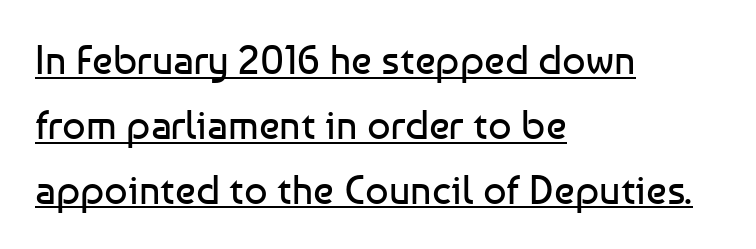
Q: Is the text bold? A: No.
Q: Is the text italic (slanted)? A: No, it is upright.
Q: Is the typeface a serif or a sans-serif typeface? A: Sans-serif.
Q: Is the text underlined? A: Yes.
Q: How is the paragraph aligned? A: Left-aligned.
Q: Is the spacing between letters normal or unusually wide? A: Normal.
Q: Is the spacing between lines tight, normal or loose? A: Normal.
Q: Width (condensed, normal, or wide)? A: Normal.
Q: Stroke contrast? A: Low.
Q: x-height? A: Medium.
Q: Monospaced? A: No.
